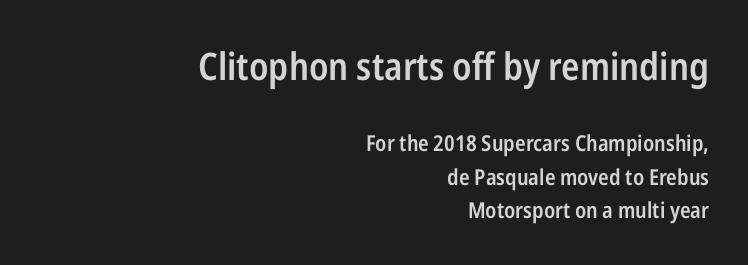
Q: Is the text bold? A: Semi-bold.
Q: Is the text italic (slanted)? A: No, it is upright.
Q: Is the typeface a serif or a sans-serif typeface? A: Sans-serif.
Q: Is the text underlined? A: No.
Q: How is the paragraph aligned? A: Right-aligned.
Q: Is the spacing between letters normal or unusually wide? A: Normal.
Q: Is the spacing between lines tight, normal or loose? A: Normal.
Q: Which block of text is set in a larger size, the first (top) or the second (bottom)? A: The first (top) one.
Q: Width (condensed, normal, or wide)? A: Condensed.
Q: Stroke contrast? A: Low.
Q: x-height? A: Medium.
Q: Monospaced? A: No.
